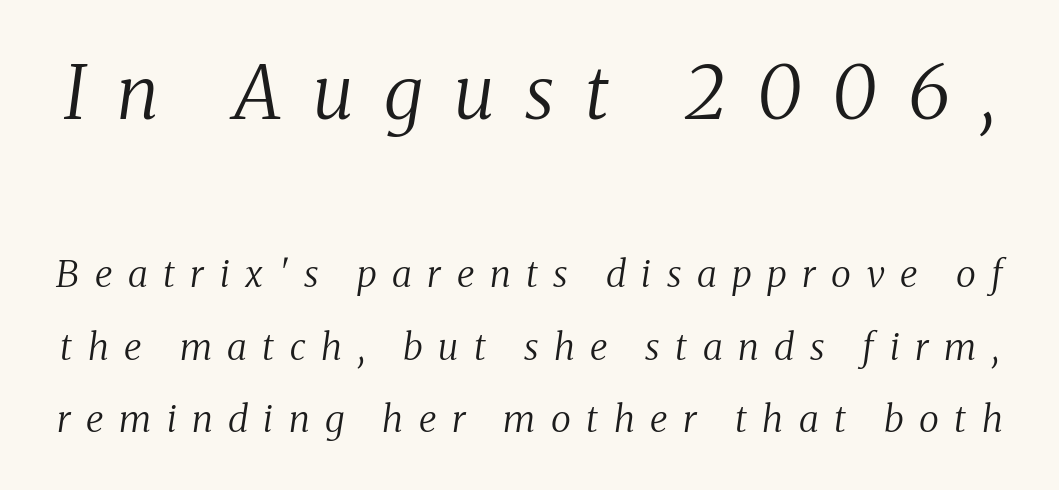
Q: Is the text bold? A: No.
Q: Is the text italic (slanted)? A: Yes, it leans right by about 8 degrees.
Q: Is the typeface a serif or a sans-serif typeface? A: Serif.
Q: Is the text underlined? A: No.
Q: Is the spacing between letters normal or unusually wide? A: Unusually wide.
Q: Is the spacing between lines tight, normal or loose? A: Loose.
Q: Which block of text is set in a larger size, the first (top) or the second (bottom)? A: The first (top) one.
Q: Width (condensed, normal, or wide)? A: Normal.
Q: Stroke contrast? A: Medium.
Q: x-height? A: Medium.
Q: Monospaced? A: No.
